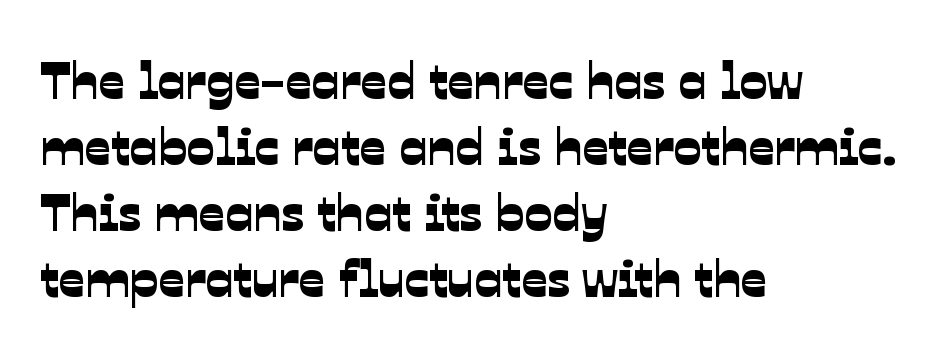
{"serif": "no", "width": "normal", "stroke_contrast": "low", "x_height": "medium", "monospaced": "no", "underline": "no", "align": "left", "line_spacing": "normal", "line_spacing_ratio": 1.27, "letter_spacing": "normal", "letter_spacing_em": 0.0, "glyph_px": 52}
